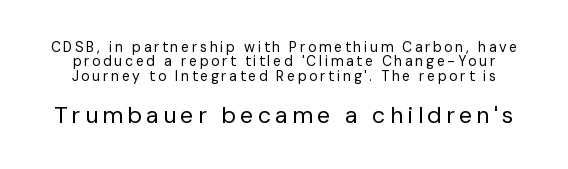
The image shows 23 px text type, upright; set tight line spacing (1.03x), not underlined; the second (bottom) block is 1.64x larger.
